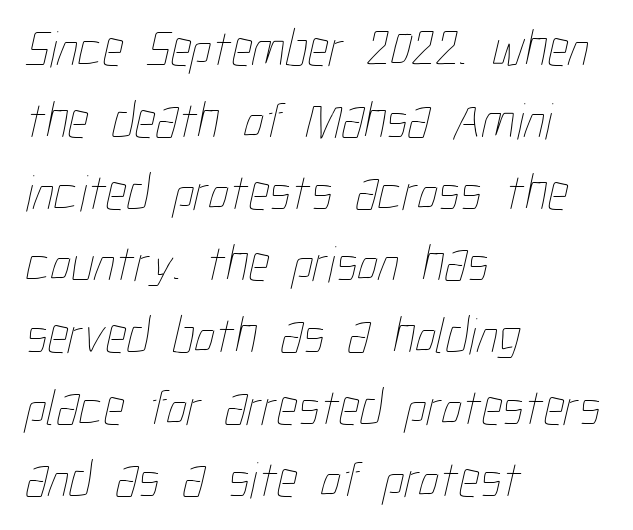
Q: Is the text bold? A: No.
Q: Is the text underlined? A: No.
Q: How is the paragraph aligned? A: Left-aligned.
Q: Is the spacing between letters normal or unusually wide? A: Normal.
Q: Is the spacing between lines tight, normal or loose? A: Normal.
Q: Width (condensed, normal, or wide)? A: Condensed.
Q: Stroke contrast? A: Low.
Q: x-height? A: Medium.
Q: Monospaced? A: No.
